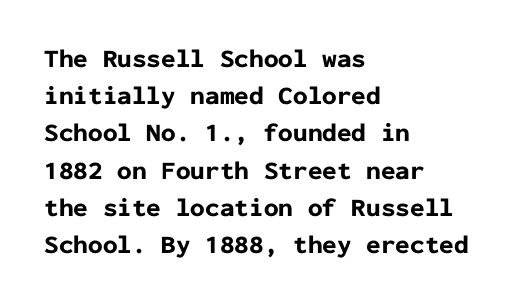
{"italic": "no", "bold": "yes", "underline": "no", "align": "left", "line_spacing": "normal", "line_spacing_ratio": 1.43, "letter_spacing": "normal", "letter_spacing_em": 0.0, "glyph_px": 26}
